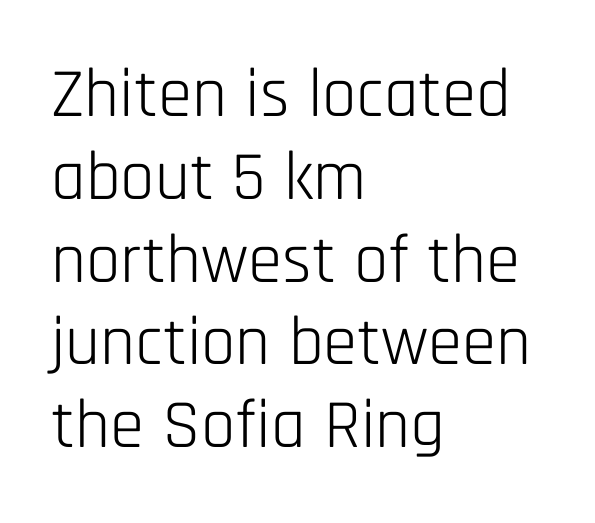
The image shows 69 px light, condensed sans-serif type, upright; set left-aligned, line spacing 1.2x, normal letter spacing, not underlined; low stroke contrast and a large x-height.
